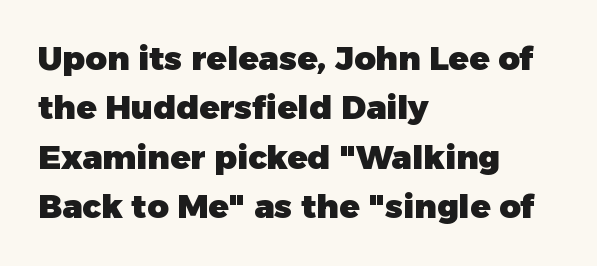
{"serif": "no", "italic": "no", "bold": "yes", "weight": "heavy", "width": "normal", "stroke_contrast": "low", "x_height": "medium", "monospaced": "no", "underline": "no", "align": "left", "line_spacing": "normal", "line_spacing_ratio": 1.5, "letter_spacing": "normal", "letter_spacing_em": 0.0, "glyph_px": 33}
